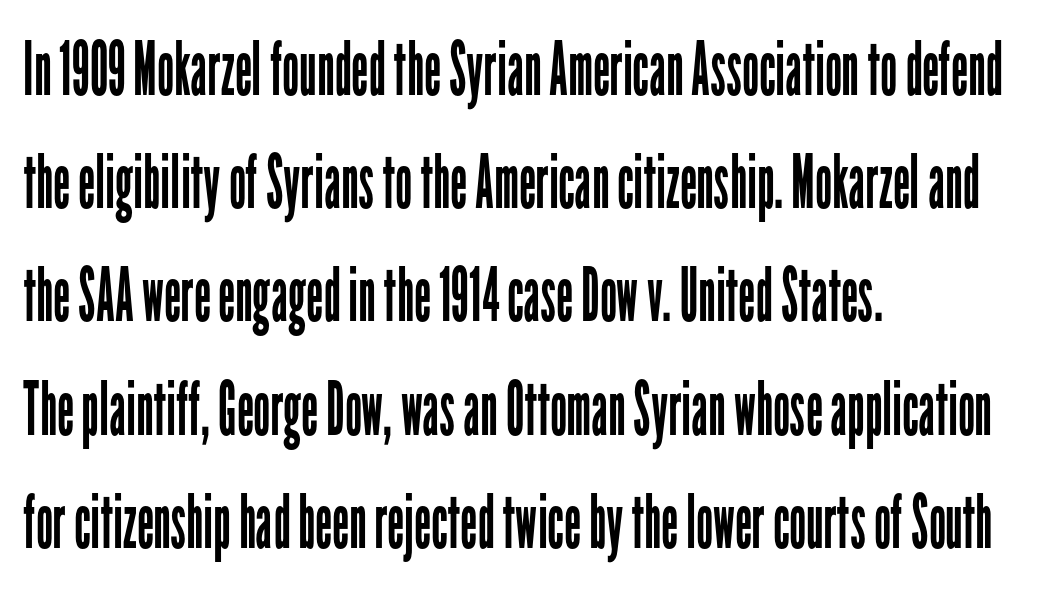
Standard letterfit; no display-style spreading of the glyphs. Is this a heavy cut? Hardly; it is regular or lighter. Words float on clear page, feet unadorned. Horizontally, the lines are justified to the leading edge only. One glance says typical: line gaps are just what's usual.
